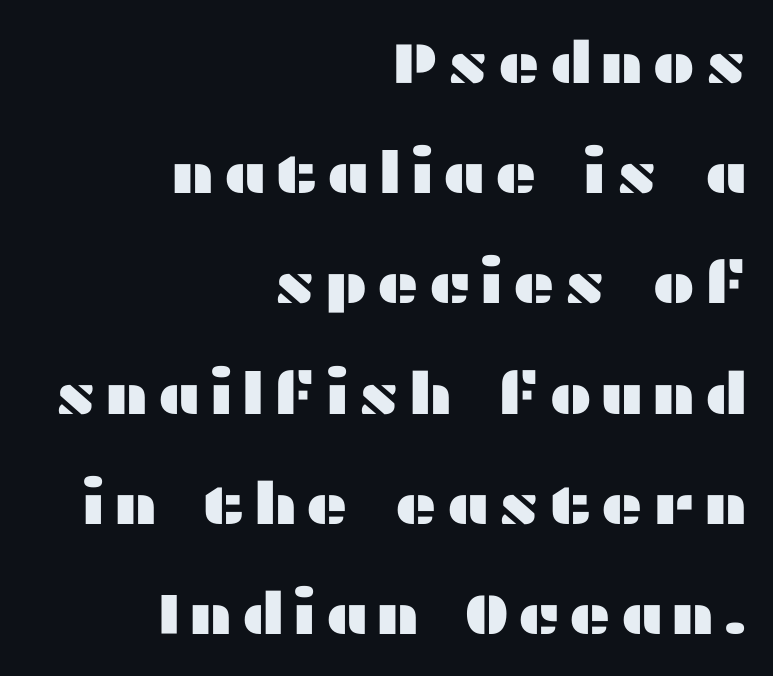
Q: Is the text italic (slanted)? A: No, it is upright.
Q: Is the typeface a serif or a sans-serif typeface? A: Sans-serif.
Q: Is the text underlined? A: No.
Q: How is the paragraph aligned? A: Right-aligned.
Q: Is the spacing between lines tight, normal or loose? A: Loose.
Q: Width (condensed, normal, or wide)? A: Wide.
Q: Stroke contrast? A: Medium.
Q: x-height? A: Medium.
Q: Monospaced? A: No.
